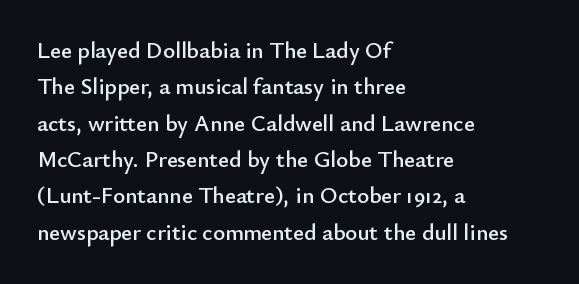
{"italic": "no", "underline": "no", "align": "left", "line_spacing": "normal", "line_spacing_ratio": 1.58, "letter_spacing": "normal", "letter_spacing_em": 0.0, "glyph_px": 23}
